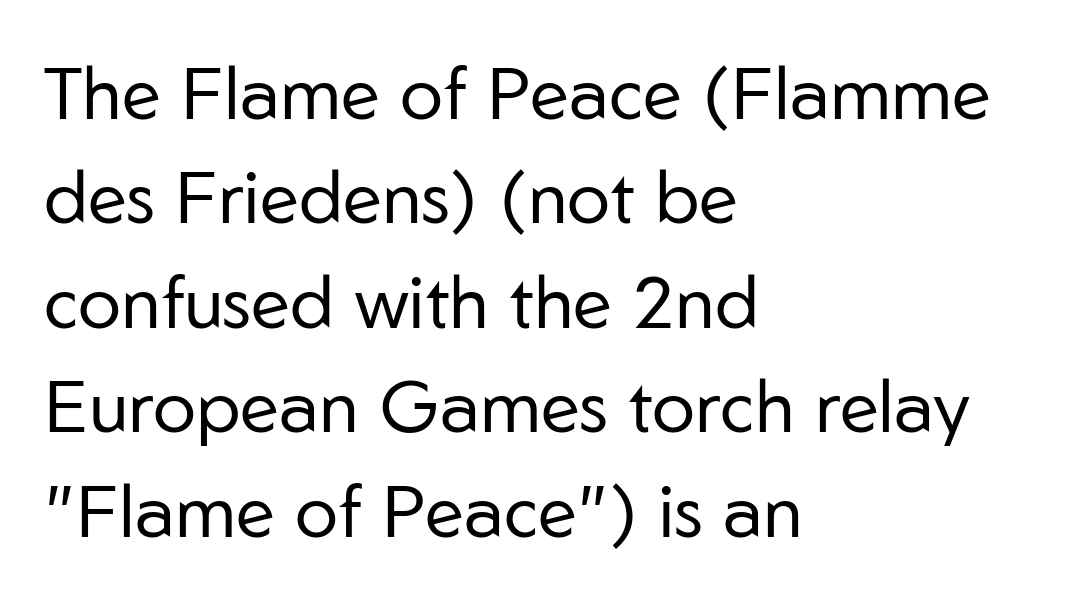
Tracking value appears to be zero — textbook default spacing. The specimen reads as upright at a glance. Character widths vary here, with narrow letters taking less room than wide ones. A sans-serif font was chosen for this passage. The lines are quadded left. Weight: in the light-to-regular range.
